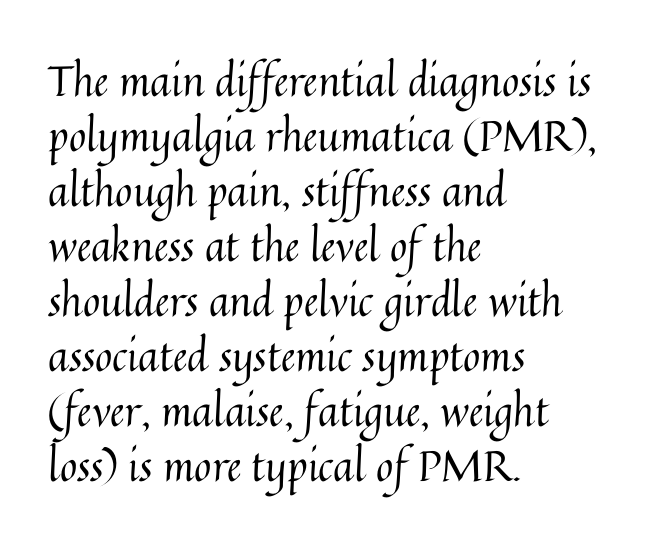
{"bold": "no", "weight": "regular", "width": "normal", "stroke_contrast": "medium", "x_height": "medium", "monospaced": "no", "underline": "no", "align": "left", "line_spacing": "normal", "line_spacing_ratio": 1.31, "letter_spacing": "normal", "letter_spacing_em": 0.0, "glyph_px": 42}
